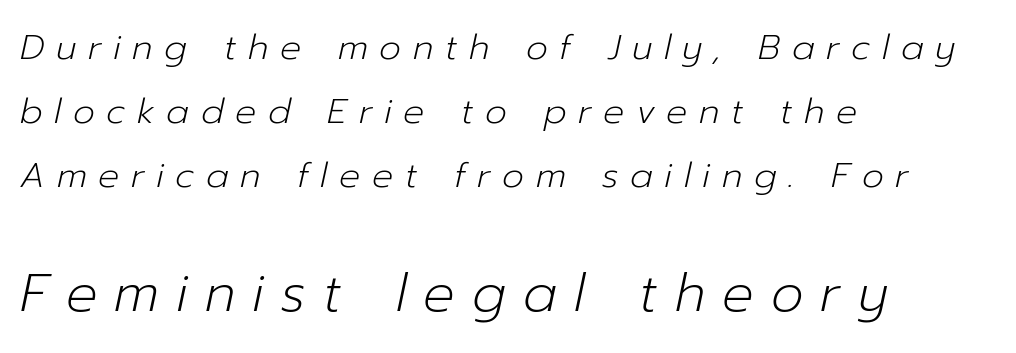
{"italic": "yes", "lean": "right", "slant_degrees": 12, "bold": "no", "weight": "light", "width": "normal", "stroke_contrast": "low", "x_height": "medium", "monospaced": "no", "underline": "no", "align": "left", "line_spacing_ratio": 1.83, "letter_spacing": "wide", "letter_spacing_em": 0.33, "larger_block": "second", "size_ratio": 1.49, "glyph_px": 52}
